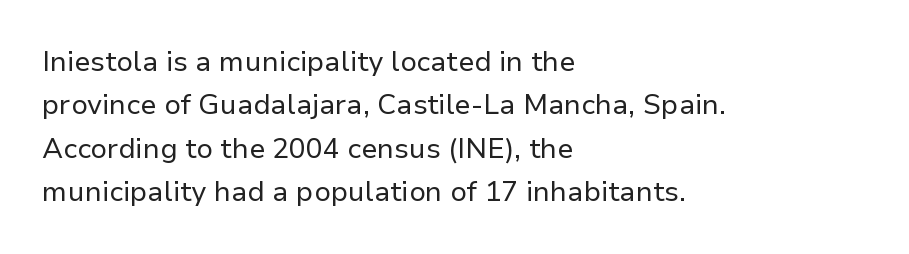
The characters are drawn with everyday or finer stroke widths. Teacher's note: observe the even left margin — that is flush-left alignment. Horizontal bands of white between lines are of average thickness. Unlike italic type, these characters show no tilt at all. Words float on clear page, feet unadorned. These lines are rendered in a variable-pitch font.
